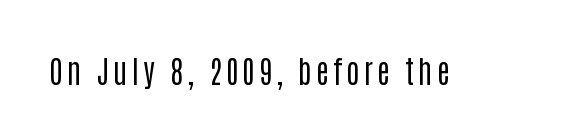
{"serif": "no", "italic": "no", "bold": "no", "weight": "regular", "width": "condensed", "stroke_contrast": "low", "x_height": "large", "monospaced": "no", "underline": "no", "glyph_px": 31}
